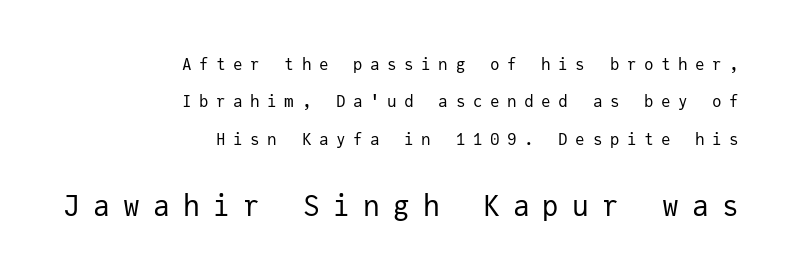
The image shows 28 px regular-weight sans-serif type, upright, monospaced; set right-aligned, loose line spacing (2.34x), unusually wide letter spacing (+0.47 em), not underlined; the second (bottom) block is 1.75x larger; low stroke contrast and a medium x-height.
